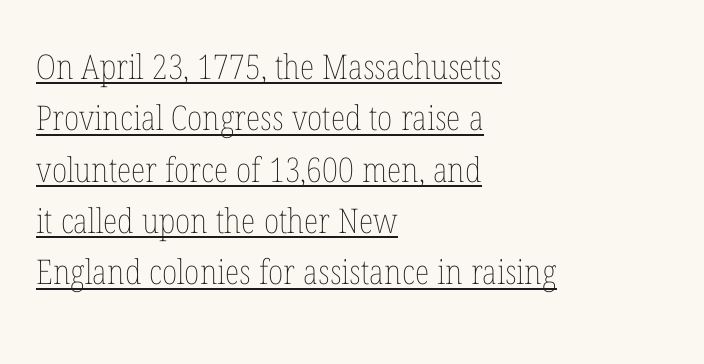
The image shows 34 px thin, condensed type, upright; set left-aligned, normal line spacing (1.51x), normal letter spacing, underlined; low stroke contrast and a medium x-height.
